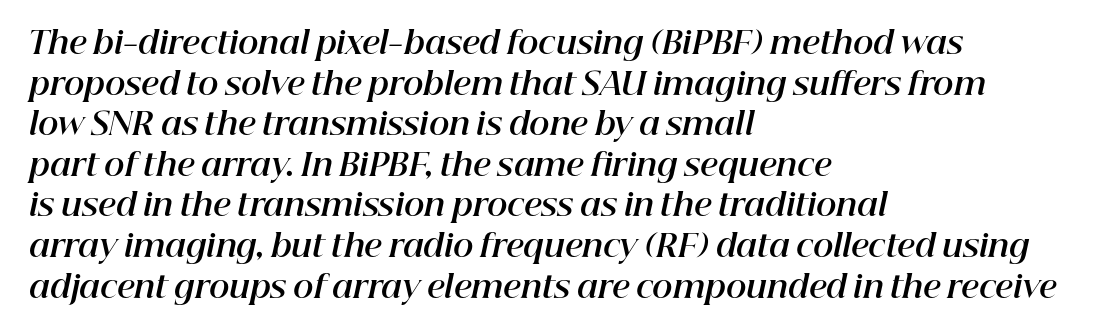
Q: Is the text bold? A: Yes.
Q: Is the text italic (slanted)? A: Yes, it leans right by about 12 degrees.
Q: Is the text underlined? A: No.
Q: How is the paragraph aligned? A: Left-aligned.
Q: Is the spacing between letters normal or unusually wide? A: Normal.
Q: Is the spacing between lines tight, normal or loose? A: Normal.
Q: Width (condensed, normal, or wide)? A: Normal.
Q: Stroke contrast? A: High.
Q: x-height? A: Medium.
Q: Monospaced? A: No.
